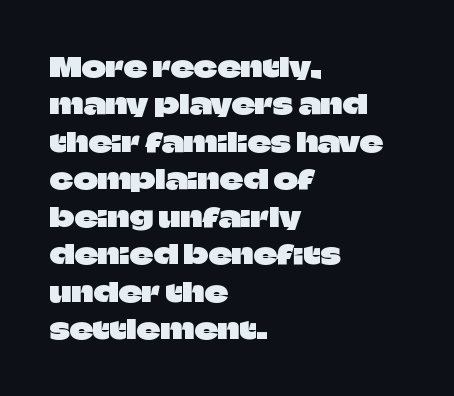
A typesetter would call this zero additional tracking. The string is rendered with underlining switched off. Reading down the block, your eye returns to a fixed left position each line. The lines sit at an ordinary, default distance from one another.
